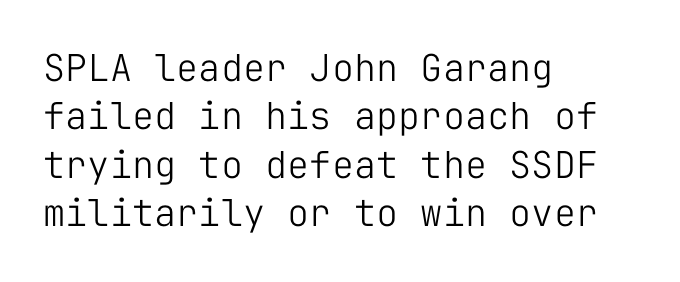
{"serif": "no", "italic": "no", "bold": "no", "weight": "light", "width": "normal", "stroke_contrast": "low", "x_height": "medium", "monospaced": "yes", "underline": "no", "align": "left", "line_spacing": "normal", "line_spacing_ratio": 1.31, "letter_spacing": "normal", "letter_spacing_em": 0.0, "glyph_px": 37}
